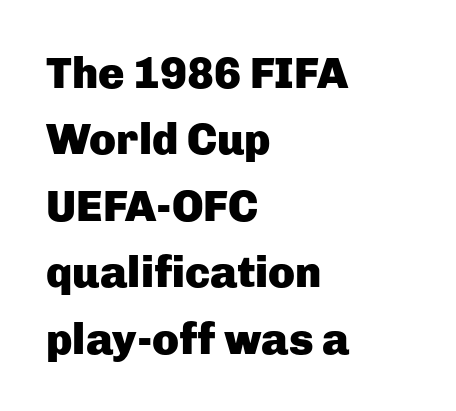
The image shows 44 px heavy sans-serif type, upright; set left-aligned, normal line spacing (1.51x), normal letter spacing, not underlined; low stroke contrast and a medium x-height.
